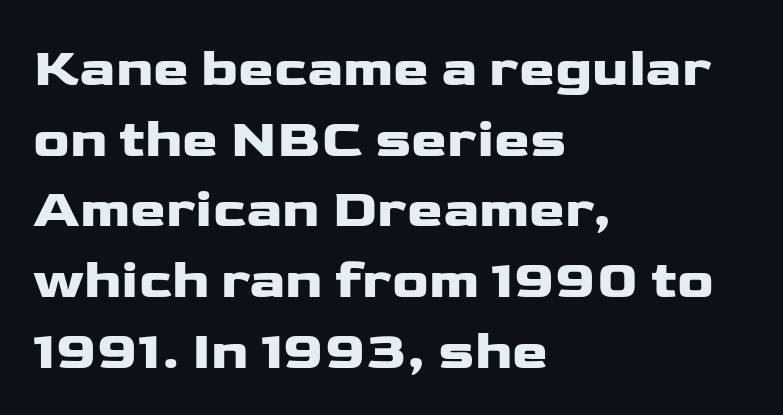
The image shows 54 px wide sans-serif type, upright; set left-aligned, normal line spacing (1.31x), normal letter spacing, not underlined; low stroke contrast and a medium x-height.
